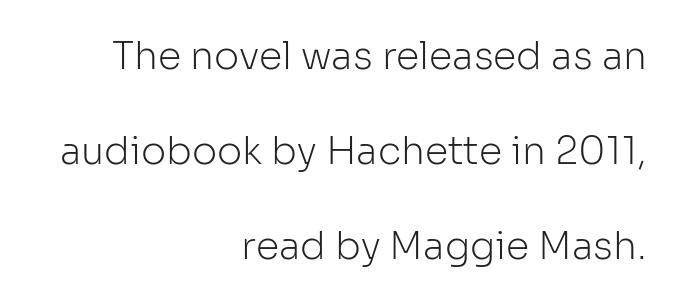
The image shows 38 px light sans-serif type, upright; set right-aligned, loose line spacing (2.5x), normal letter spacing, not underlined; low stroke contrast and a medium x-height.
